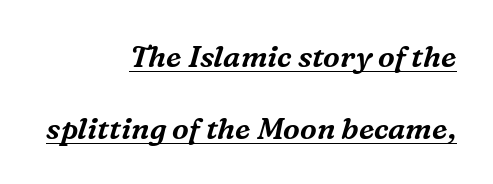
Vertically, the passage feels expansive, rows floating well apart. These lines stack with their right ends in a neat column. The passage shown is typed in a proportional face where columns would drift. Serif or sans? Serif — the stroke terminals have little feet.
